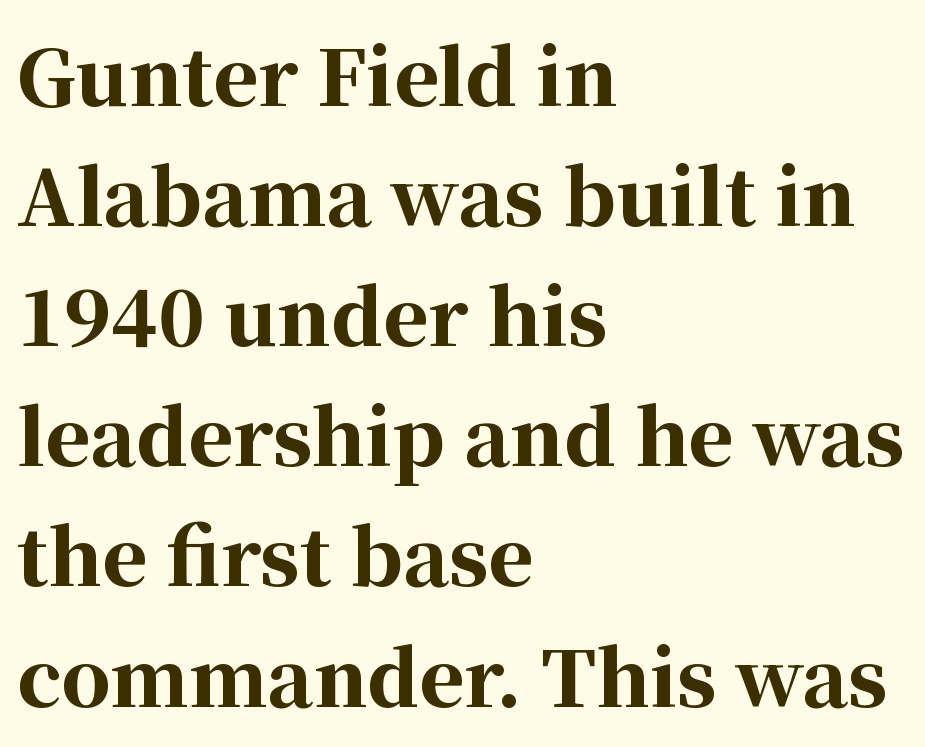
The image shows 77 px bold serif type, upright; set left-aligned, normal line spacing (1.56x), normal letter spacing, not underlined; high stroke contrast and a medium x-height.
